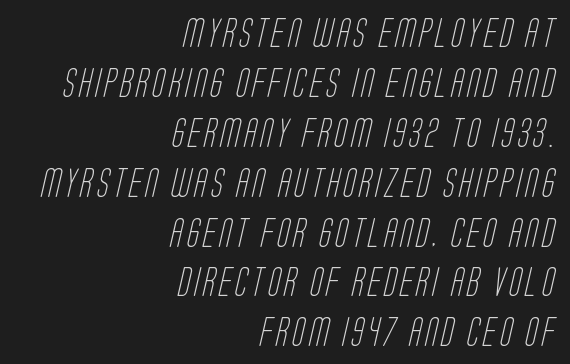
Q: Is the text bold? A: No.
Q: Is the typeface a serif or a sans-serif typeface? A: Sans-serif.
Q: Is the text underlined? A: No.
Q: How is the paragraph aligned? A: Right-aligned.
Q: Width (condensed, normal, or wide)? A: Condensed.
Q: Stroke contrast? A: Low.
Q: x-height? A: Large.
Q: Monospaced? A: No.
